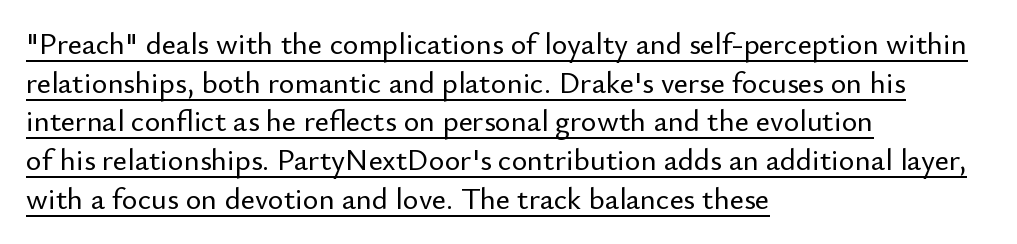
Q: Is the text italic (slanted)? A: No, it is upright.
Q: Is the typeface a serif or a sans-serif typeface? A: Sans-serif.
Q: Is the text underlined? A: Yes.
Q: How is the paragraph aligned? A: Left-aligned.
Q: Is the spacing between letters normal or unusually wide? A: Normal.
Q: Is the spacing between lines tight, normal or loose? A: Normal.
Q: Width (condensed, normal, or wide)? A: Normal.
Q: Stroke contrast? A: Low.
Q: x-height? A: Small.
Q: Monospaced? A: No.
